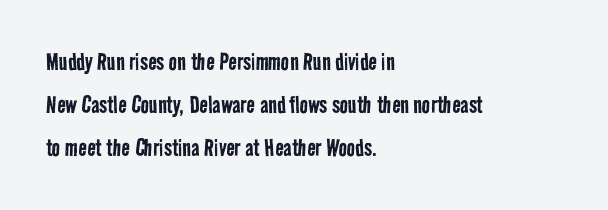
{"serif": "no", "bold": "no", "weight": "regular", "width": "condensed", "stroke_contrast": "low", "x_height": "medium", "monospaced": "no", "underline": "no", "align": "left", "line_spacing": "normal", "line_spacing_ratio": 1.54, "letter_spacing": "normal", "letter_spacing_em": 0.0, "glyph_px": 28}
